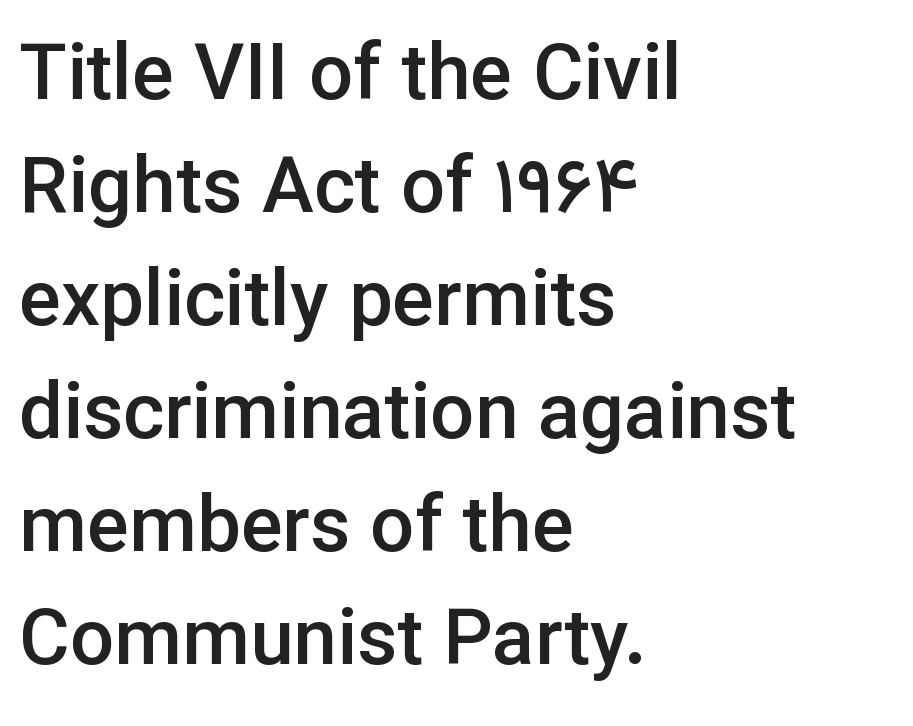
Q: Is the text bold? A: Semi-bold.
Q: Is the text italic (slanted)? A: No, it is upright.
Q: Is the typeface a serif or a sans-serif typeface? A: Sans-serif.
Q: Is the text underlined? A: No.
Q: How is the paragraph aligned? A: Left-aligned.
Q: Is the spacing between letters normal or unusually wide? A: Normal.
Q: Is the spacing between lines tight, normal or loose? A: Normal.
Q: Width (condensed, normal, or wide)? A: Normal.
Q: Stroke contrast? A: Low.
Q: x-height? A: Medium.
Q: Monospaced? A: No.
